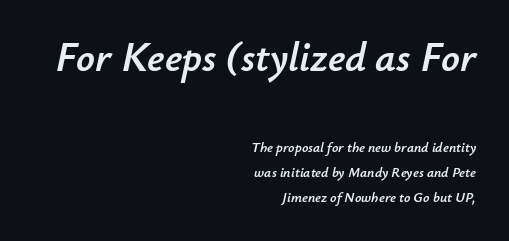
This sample uses plain, unmodified letter spacing. The letters are slanted; this is an italic face. Horizontally, the lines are justified to the trailing edge only. The more generous point size was reserved for the upper chunk.
